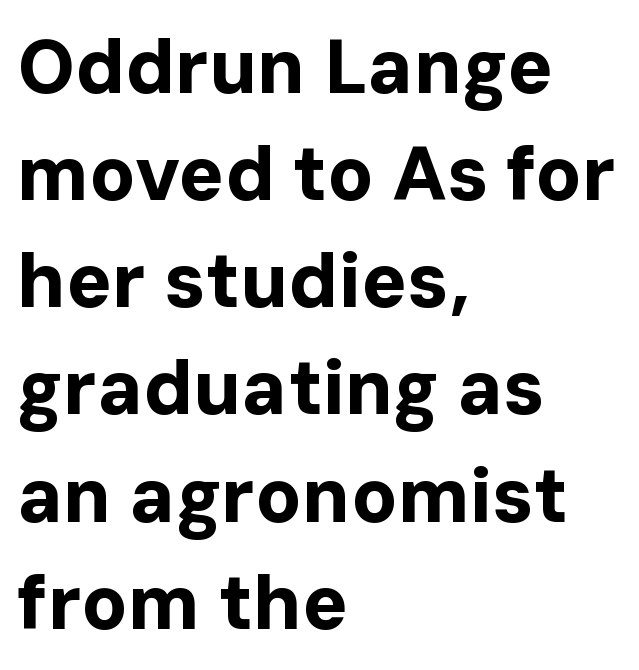
Students, note that the glyphs here touch the page at normal intervals. Is this a fixed-width face? No — the glyphs have proportional, varying widths. A typesetter would label this face a sans. Letters rest on an invisible, unmarked baseline. The lettering holds an erect, upright posture throughout.
